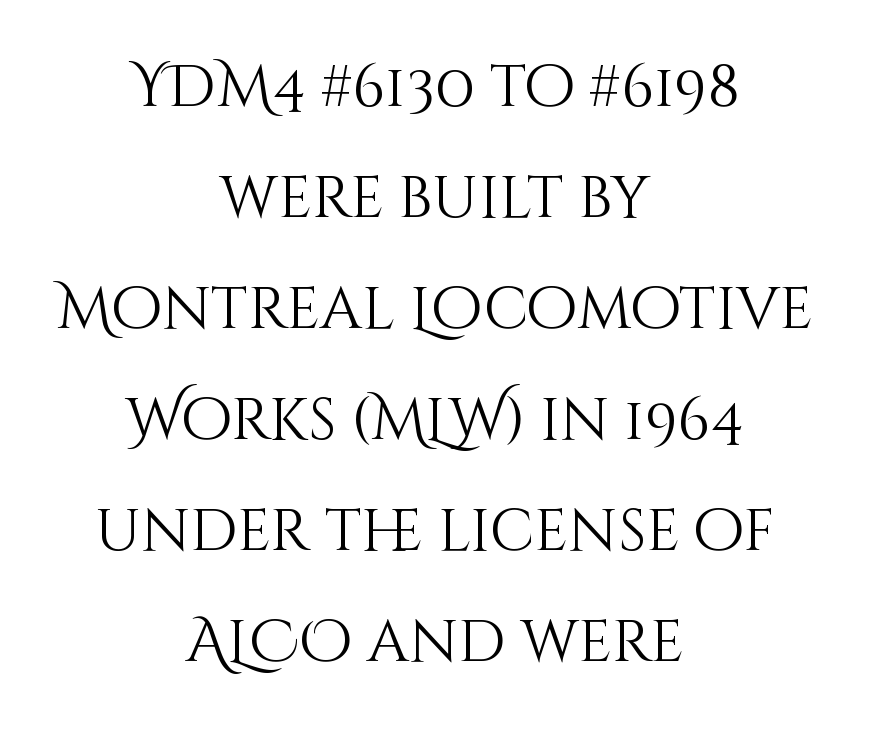
{"italic": "no", "bold": "no", "weight": "light", "width": "normal", "stroke_contrast": "medium", "x_height": "large", "monospaced": "no", "underline": "no", "align": "center", "line_spacing_ratio": 1.88, "letter_spacing": "normal", "letter_spacing_em": 0.0, "glyph_px": 59}
